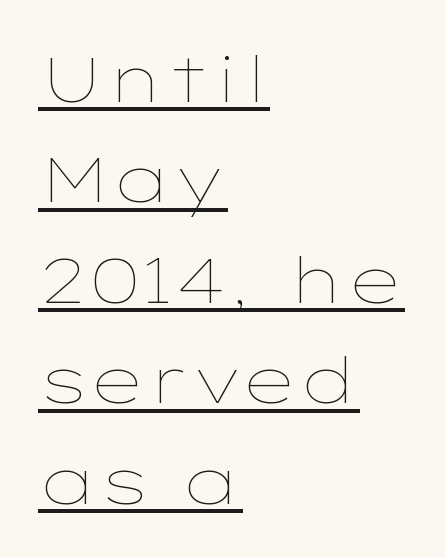
The image shows 64 px thin, wide type, upright; set left-aligned, normal line spacing (1.57x), normal letter spacing, underlined; low stroke contrast and a medium x-height.
